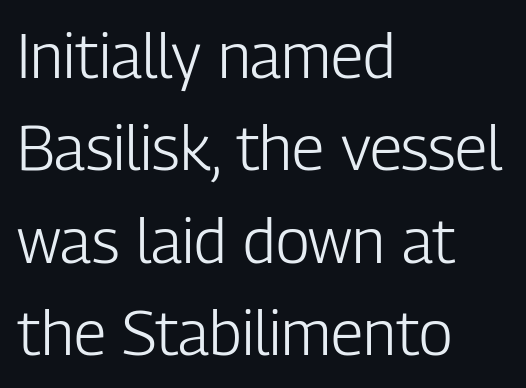
Do the letters lean? They stand straight. The text was rendered using a sans face with plain stroke endings. The letters advance in unequal steps, a hallmark of proportional type. A classic flush-left, rag-right setting is used for this passage. The characters are drawn with everyday or finer stroke widths.
